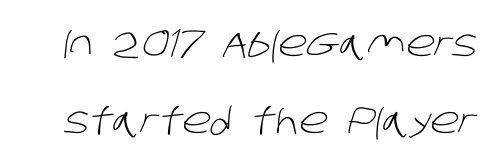
Q: Is the text bold? A: No.
Q: Is the typeface a serif or a sans-serif typeface? A: Sans-serif.
Q: Is the text underlined? A: No.
Q: Is the spacing between letters normal or unusually wide? A: Normal.
Q: Is the spacing between lines tight, normal or loose? A: Loose.
Q: Width (condensed, normal, or wide)? A: Normal.
Q: Stroke contrast? A: Low.
Q: x-height? A: Large.
Q: Monospaced? A: No.
